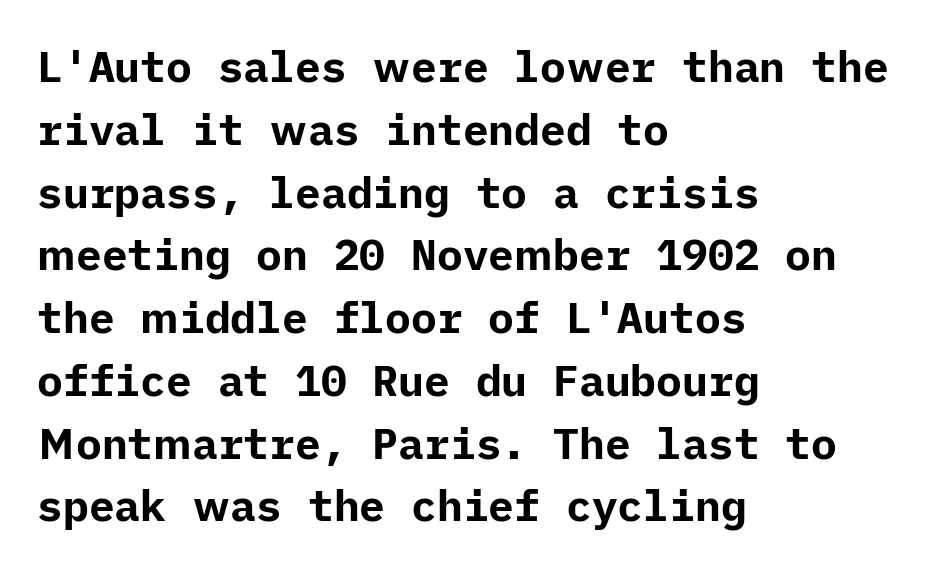
The image shows 43 px bold sans-serif type, upright; set left-aligned, normal line spacing (1.46x), normal letter spacing, not underlined; low stroke contrast and a medium x-height.
